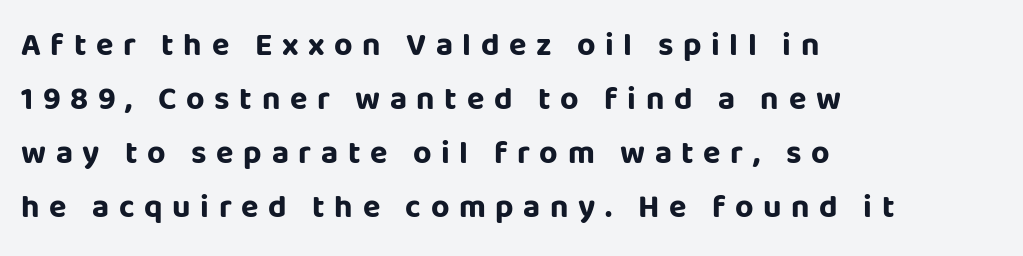
The image shows 32 px bold sans-serif type, upright; set left-aligned, normal line spacing (1.69x), unusually wide letter spacing (+0.3 em), not underlined; low stroke contrast and a large x-height.
